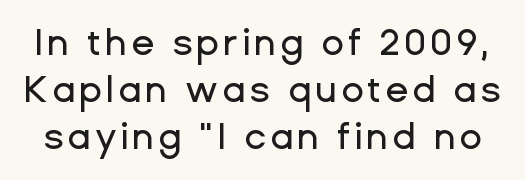
The image shows 37 px sans-serif type, upright; set normal line spacing (1.27x), not underlined; low stroke contrast and a medium x-height.
